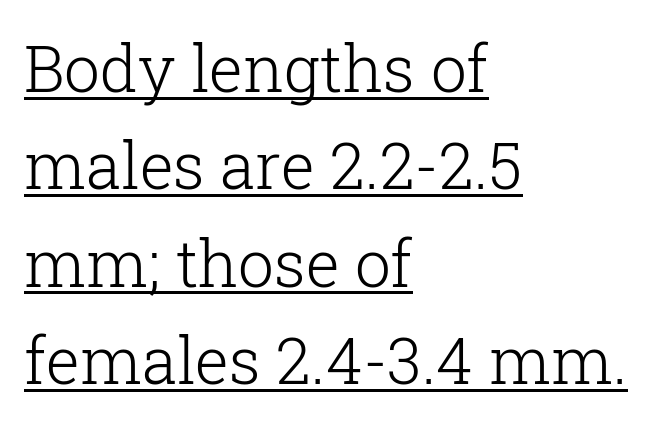
The typesetting does not lean heavy: it is not bold. This sample uses a serif face. The lettering holds an erect, upright posture throughout. Every row of glyphs begins at an identical x-position on the left. Character widths vary here, with narrow letters taking less room than wide ones.
